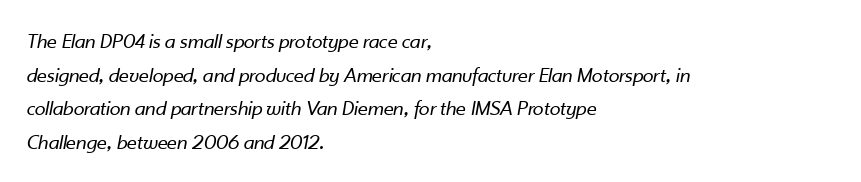
The passage shown is not underscored anywhere. When letters slant like this, we call the style italic. Normally led — the rows are evenly, conventionally spaced. Heaviness? Minimal to ordinary, like unemphasized prose.
